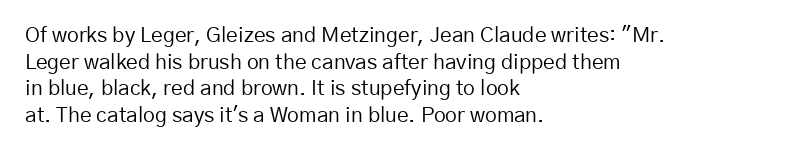
The image shows 21 px text type, upright; set left-aligned, normal line spacing (1.27x), normal letter spacing, not underlined.
